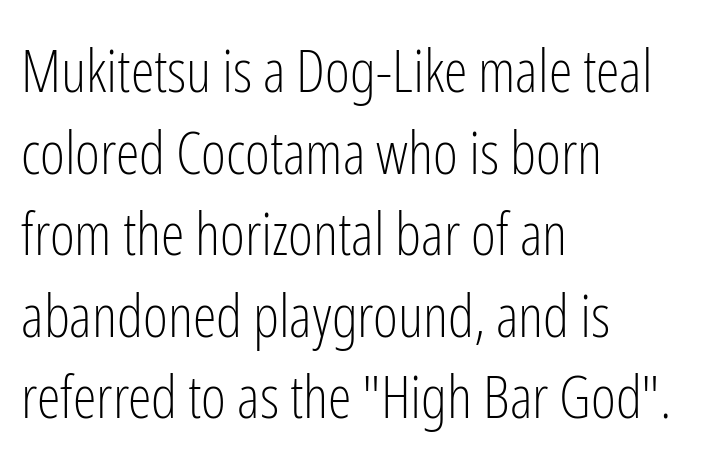
Rendered with straight, roman letterforms. Rows of type keep a routine distance in the vertical direction. Caption: standard tracking, unaltered. No extra ink here — the face is not bold. Serifs: no, the terminals of the letterforms are clean. The rag falls on the right side of this text block.
